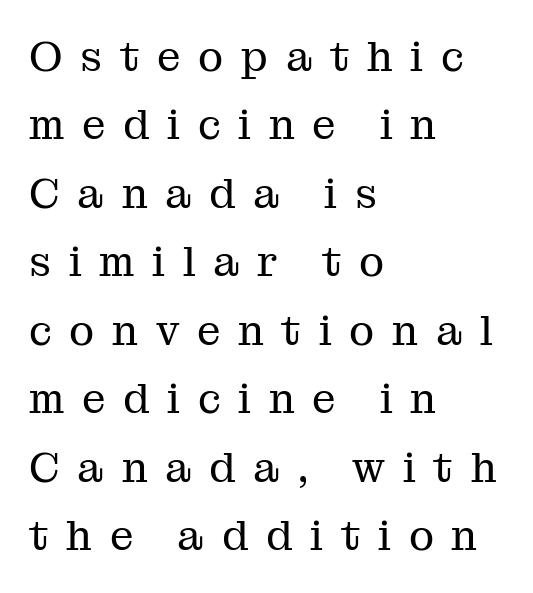
The image shows 42 px regular-weight serif type, upright; set left-aligned, normal line spacing (1.63x), unusually wide letter spacing (+0.42 em), not underlined; medium stroke contrast and a medium x-height.
